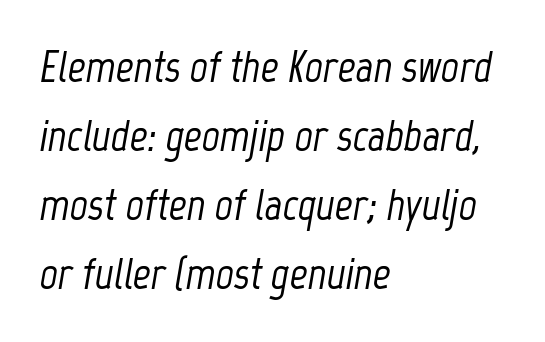
The image shows 44 px condensed type, italic (leaning right); set left-aligned, normal line spacing (1.57x), normal letter spacing, not underlined; low stroke contrast and a medium x-height.
